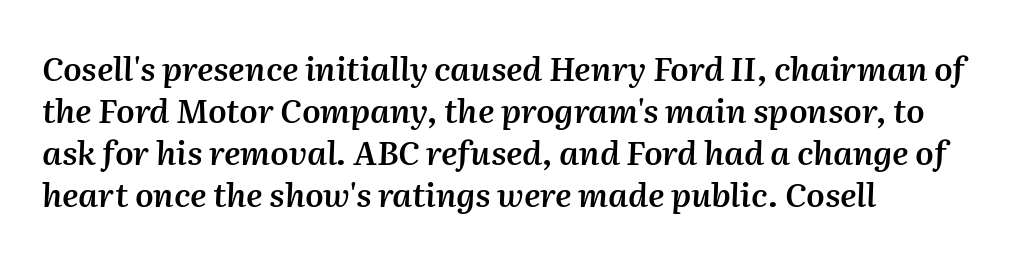
The image shows 33 px semibold type, italic (leaning right); set left-aligned, normal line spacing (1.27x), normal letter spacing, not underlined; medium stroke contrast and a medium x-height.
